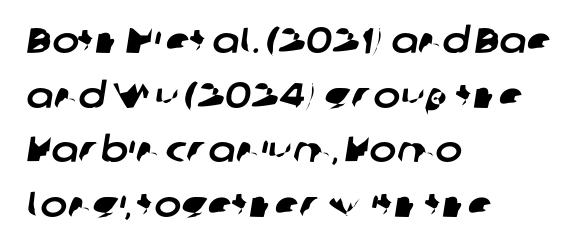
Q: Is the typeface a serif or a sans-serif typeface? A: Sans-serif.
Q: Is the text underlined? A: No.
Q: How is the paragraph aligned? A: Left-aligned.
Q: Is the spacing between letters normal or unusually wide? A: Normal.
Q: Is the spacing between lines tight, normal or loose? A: Normal.
Q: Width (condensed, normal, or wide)? A: Normal.
Q: Stroke contrast? A: Low.
Q: x-height? A: Medium.
Q: Monospaced? A: No.
